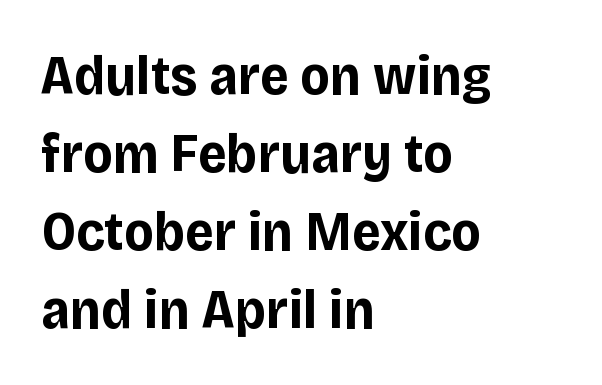
{"serif": "no", "italic": "no", "bold": "yes", "weight": "bold", "width": "normal", "stroke_contrast": "low", "x_height": "large", "monospaced": "no", "underline": "no", "align": "left", "line_spacing": "normal", "line_spacing_ratio": 1.39, "letter_spacing": "normal", "letter_spacing_em": 0.0, "glyph_px": 56}
